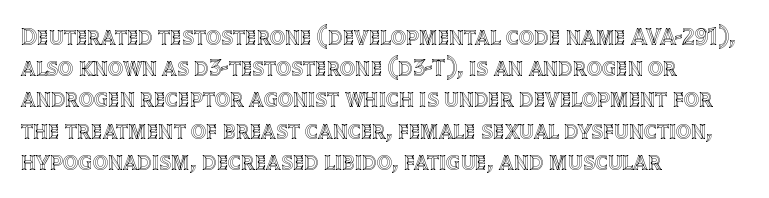
Does the copy run flush right? No — it runs flush left. The font's upright variant was chosen for this text. Descender tails drop into unmarked territory. Reading down the column, the eye jumps a familiar distance to each next line.
